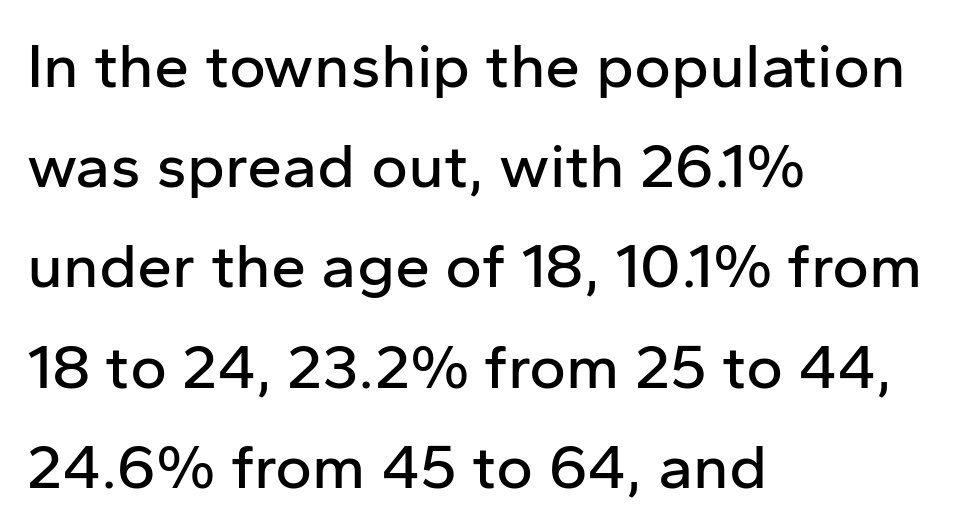
The image shows 63 px sans-serif type, upright; set left-aligned, normal line spacing (1.59x), normal letter spacing, not underlined; low stroke contrast and a medium x-height.
